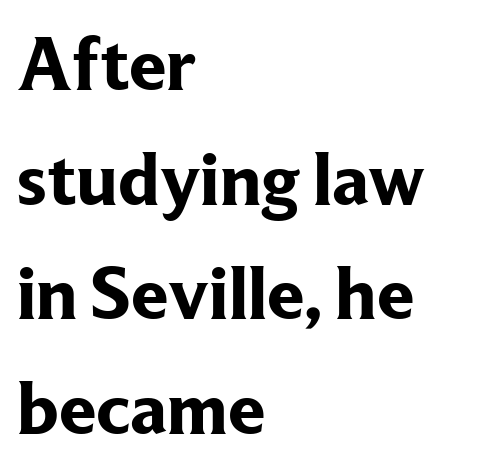
Do the letters lean? They stand straight. The rows are spaced the way most documents space them. Alignment: flush left. Type without underlining. Summary of weight: heavy, a full bold. The rendering uses natural spacing where letterforms have individual widths.
